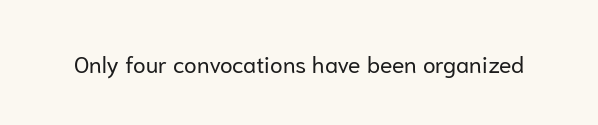
{"italic": "no", "bold": "no", "underline": "no", "letter_spacing": "normal", "letter_spacing_em": 0.0, "glyph_px": 23}
